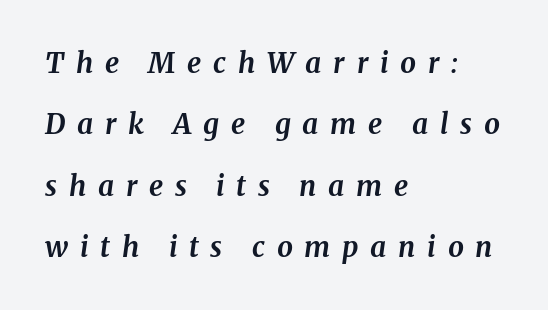
Q: Is the text bold? A: Yes.
Q: Is the text italic (slanted)? A: Yes, it leans right by about 8 degrees.
Q: Is the typeface a serif or a sans-serif typeface? A: Serif.
Q: Is the text underlined? A: No.
Q: How is the paragraph aligned? A: Left-aligned.
Q: Is the spacing between letters normal or unusually wide? A: Unusually wide.
Q: Is the spacing between lines tight, normal or loose? A: Loose.
Q: Width (condensed, normal, or wide)? A: Normal.
Q: Stroke contrast? A: Medium.
Q: x-height? A: Medium.
Q: Monospaced? A: No.
